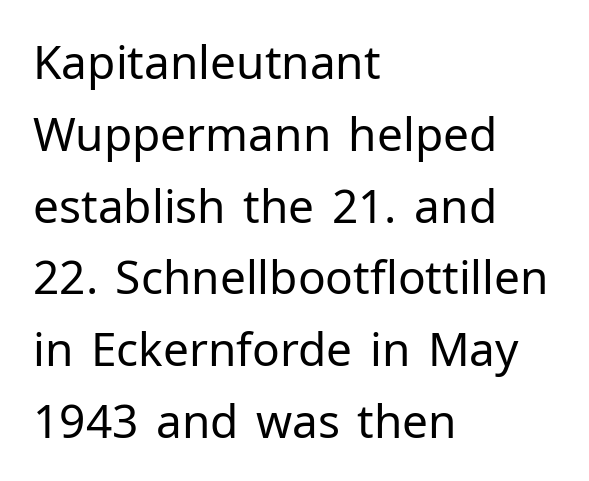
Quick note: interline space is typical. A clean baseline with only descenders dipping below it. Summary of weight: not heavy and not bold. The letters advance in unequal steps, a hallmark of proportional type. The rag falls on the right side of this text block. The passage shown has conventional tracking throughout.
